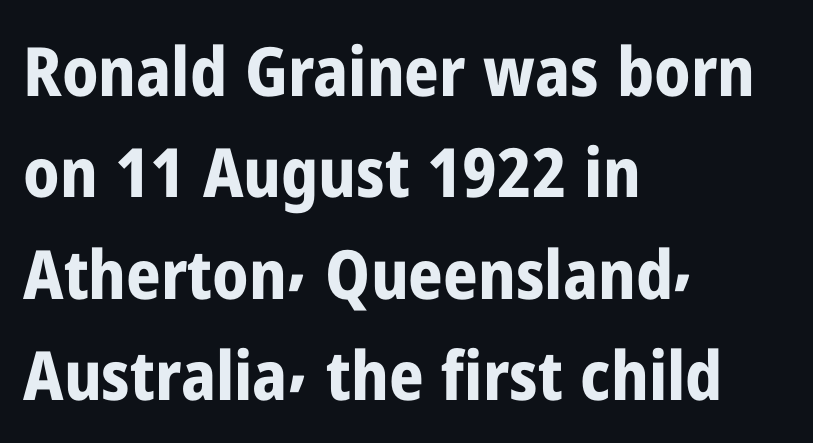
{"serif": "no", "italic": "no", "bold": "yes", "weight": "bold", "width": "condensed", "stroke_contrast": "low", "x_height": "medium", "monospaced": "no", "underline": "no", "align": "left", "line_spacing": "normal", "line_spacing_ratio": 1.49, "letter_spacing": "normal", "letter_spacing_em": 0.0, "glyph_px": 68}
